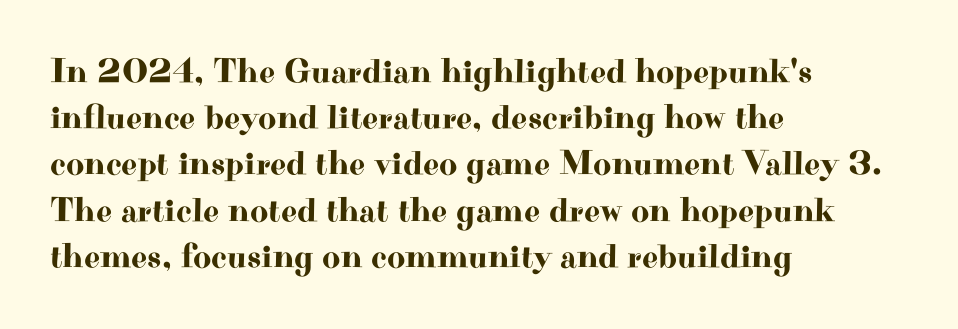
The image shows 35 px wide serif type, upright; set left-aligned, normal line spacing (1.32x), normal letter spacing, not underlined; high stroke contrast and a small x-height.
